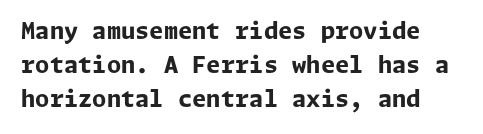
Rule under the text: the space is simply empty. Line spacing here is normal. The letters stand upright; this is a roman face. Typographic density is high because the face is bold. Inter-character spacing is left at the font's built-in metrics.
